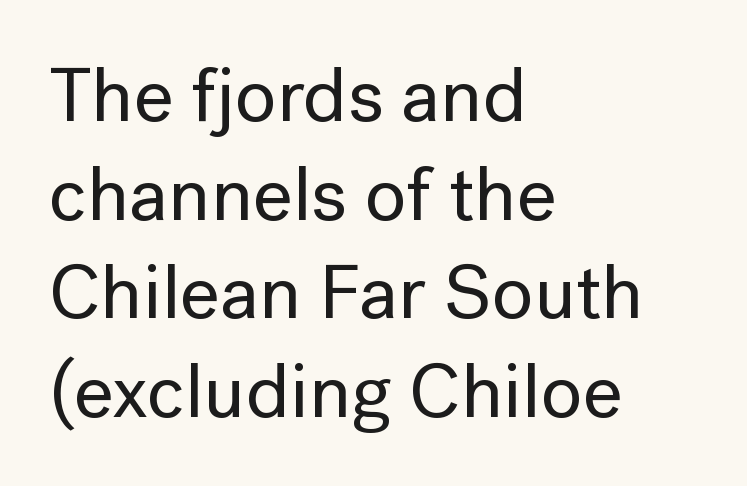
{"serif": "no", "italic": "no", "width": "normal", "stroke_contrast": "low", "x_height": "medium", "monospaced": "no", "underline": "no", "align": "left", "line_spacing": "normal", "line_spacing_ratio": 1.28, "letter_spacing": "normal", "letter_spacing_em": 0.0, "glyph_px": 77}
